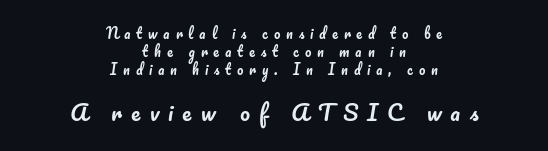
The image shows 22 px text type; set centered, normal line spacing (1.29x), unusually wide letter spacing (+0.42 em), not underlined; the second (bottom) block is 1.57x larger.
